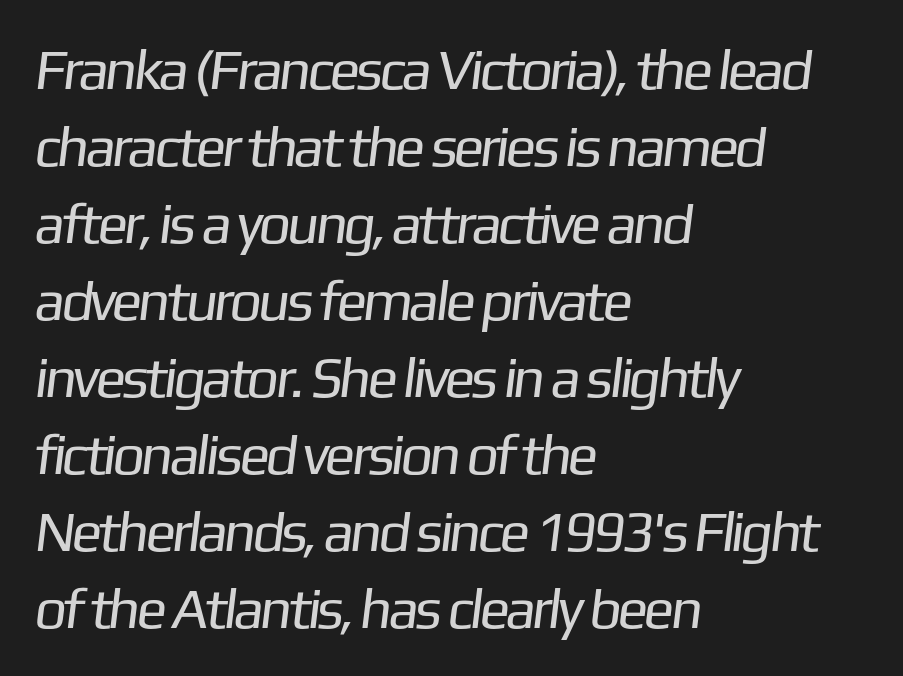
Observe the absence of serifs on each vertical stroke in this sample. Line starts are locked; line ends wander. Stem width sits at or under what a default text font uses. Descenders are the only things crossing below the line. Glyph-to-glyph distance matches everyday printed text.
